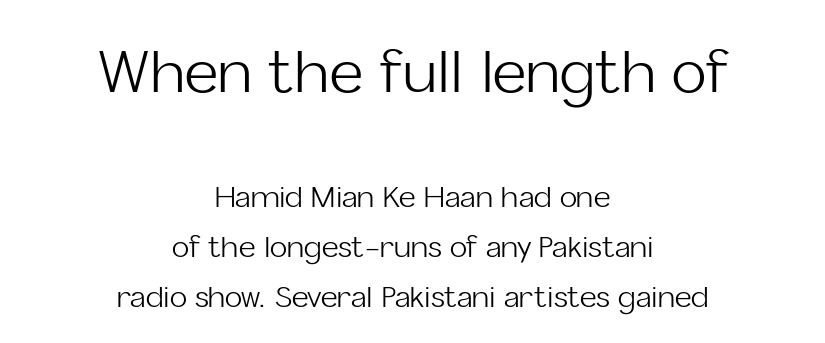
Weight: in the light-to-regular range. This sample has the flowing, uneven cadence of proportional lettering. Caption: upper text group enlarged, lower text group reduced. The text was rendered using a sans face with plain stroke endings. This is the regular roman posture of the typeface.
